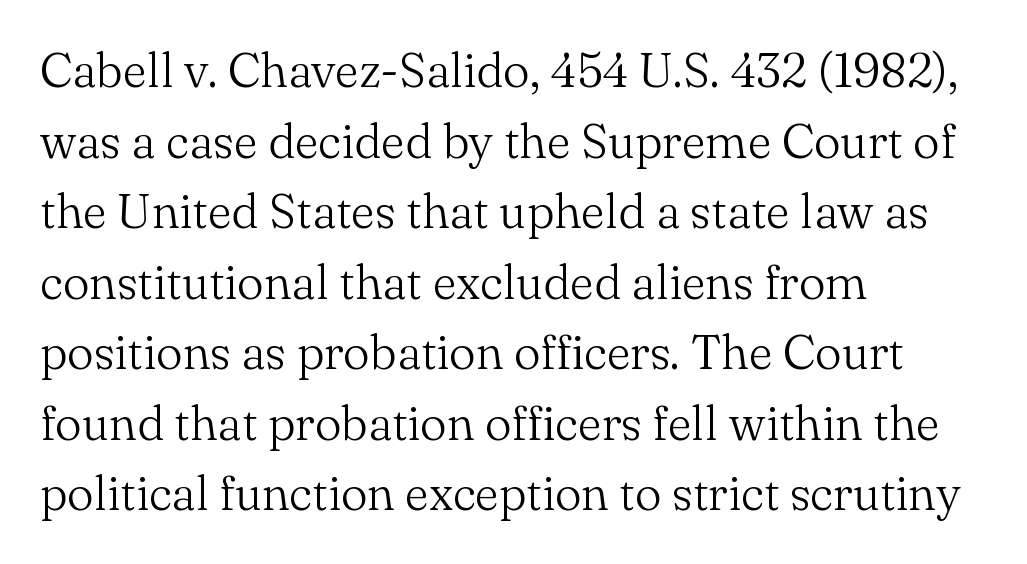
{"serif": "yes", "italic": "no", "bold": "no", "weight": "light", "width": "normal", "stroke_contrast": "medium", "x_height": "small", "monospaced": "no", "underline": "no", "align": "left", "line_spacing": "normal", "line_spacing_ratio": 1.47, "letter_spacing": "normal", "letter_spacing_em": 0.0, "glyph_px": 48}
